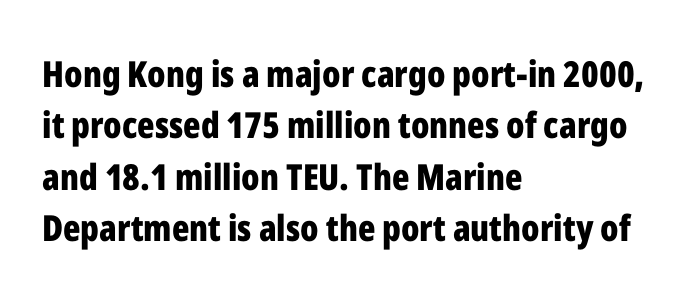
The image shows 36 px bold, condensed sans-serif type, upright; set left-aligned, normal line spacing (1.43x), normal letter spacing, not underlined; low stroke contrast and a medium x-height.
